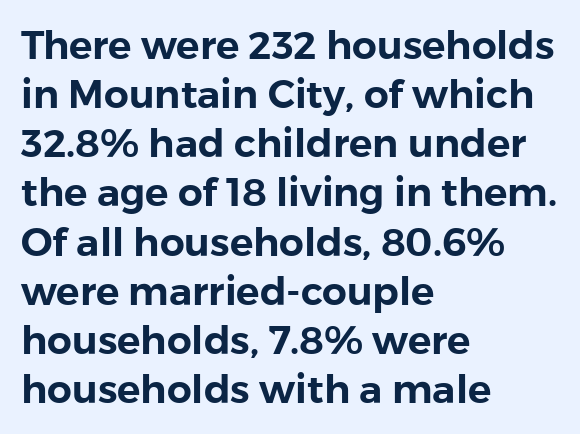
The image shows 39 px sans-serif type, upright; set left-aligned, normal line spacing (1.26x), normal letter spacing, not underlined; low stroke contrast and a medium x-height.
